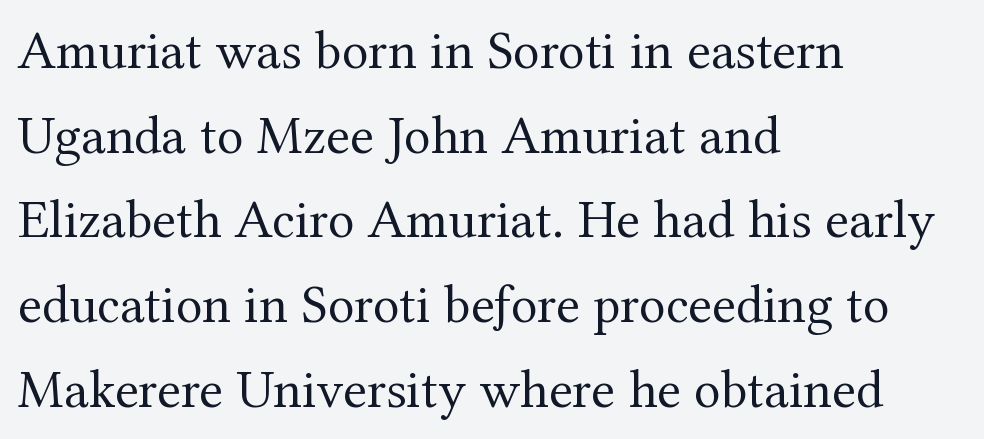
This sample has the flowing, uneven cadence of proportional lettering. A roman cut, with each character standing at attention. Vertically, the passage feels balanced, rows spaced as you'd expect. Line beginnings align vertically; line endings do not. Typographically, this falls in the serif category.
